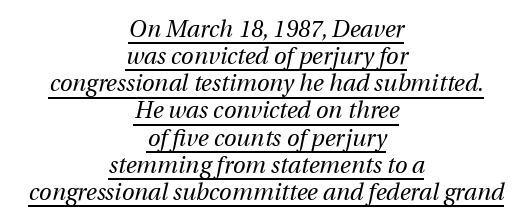
Would a proofreader flag this as italicized? Yes. Between one letter and the next there's only the usual sliver of space. The font sits on the lighter half of the weight spectrum, regular included. The string is rendered with underlining switched on. Alignment: centered.
